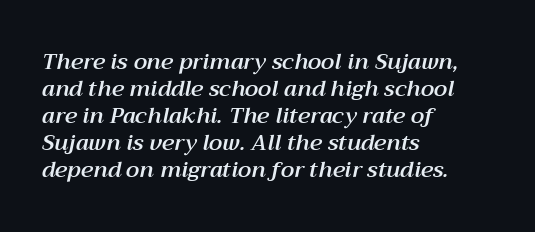
{"italic": "yes", "lean": "right", "slant_degrees": 12, "underline": "no", "align": "left", "line_spacing_ratio": 1.23, "letter_spacing": "normal", "letter_spacing_em": 0.0, "glyph_px": 22}
